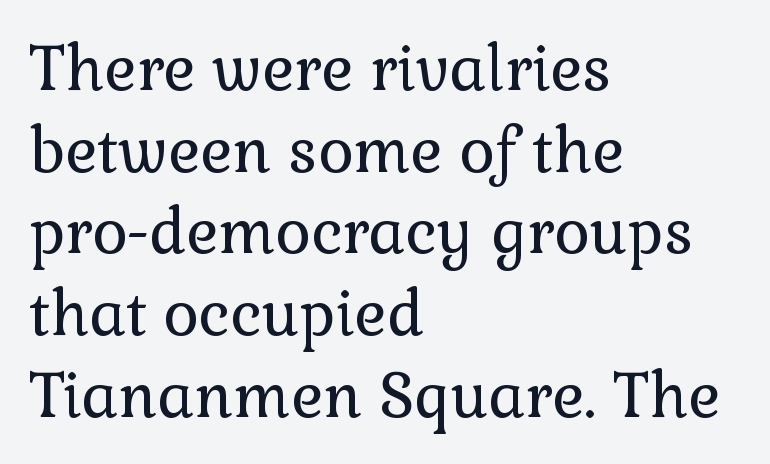
{"serif": "yes", "italic": "no", "bold": "no", "weight": "regular", "width": "normal", "stroke_contrast": "low", "x_height": "medium", "monospaced": "no", "underline": "no", "align": "left", "line_spacing": "normal", "line_spacing_ratio": 1.34, "letter_spacing": "normal", "letter_spacing_em": 0.0, "glyph_px": 61}
